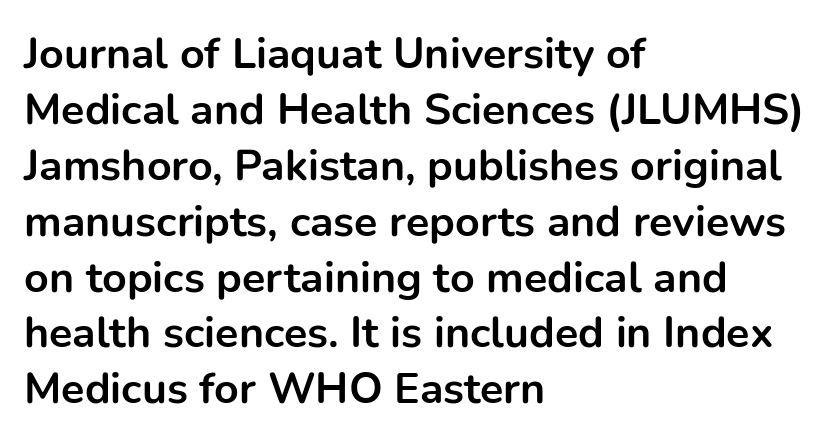
{"serif": "no", "italic": "no", "bold": "yes", "weight": "bold", "width": "normal", "stroke_contrast": "low", "x_height": "medium", "monospaced": "no", "underline": "no", "align": "left", "line_spacing": "normal", "line_spacing_ratio": 1.3, "letter_spacing": "normal", "letter_spacing_em": 0.0, "glyph_px": 43}
